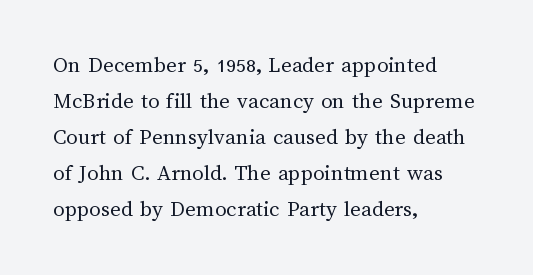
Q: Is the text bold? A: No.
Q: Is the text italic (slanted)? A: No, it is upright.
Q: Is the text underlined? A: No.
Q: How is the paragraph aligned? A: Left-aligned.
Q: Is the spacing between letters normal or unusually wide? A: Normal.
Q: Is the spacing between lines tight, normal or loose? A: Normal.
